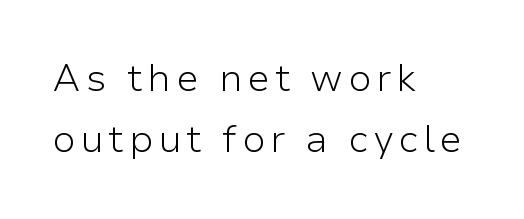
{"serif": "no", "italic": "no", "bold": "no", "weight": "light", "width": "normal", "stroke_contrast": "low", "x_height": "medium", "monospaced": "no", "underline": "no", "align": "left", "line_spacing": "normal", "line_spacing_ratio": 1.61, "glyph_px": 38}
